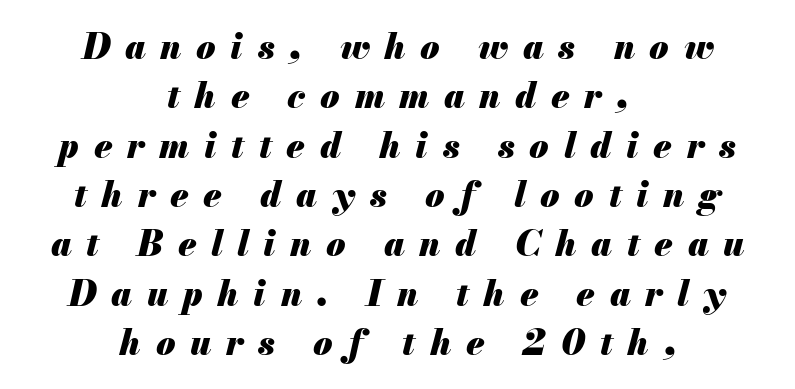
Q: Is the text bold? A: Yes.
Q: Is the text italic (slanted)? A: Yes, it leans right by about 13 degrees.
Q: Is the text underlined? A: No.
Q: How is the paragraph aligned? A: Centered.
Q: Is the spacing between letters normal or unusually wide? A: Unusually wide.
Q: Is the spacing between lines tight, normal or loose? A: Normal.
Q: Width (condensed, normal, or wide)? A: Normal.
Q: Stroke contrast? A: Medium.
Q: x-height? A: Small.
Q: Monospaced? A: No.
